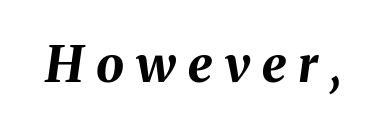
{"italic": "yes", "lean": "right", "slant_degrees": 8, "bold": "yes", "weight": "bold", "width": "normal", "stroke_contrast": "medium", "x_height": "medium", "monospaced": "no", "underline": "no", "letter_spacing": "wide", "letter_spacing_em": 0.24, "glyph_px": 50}
